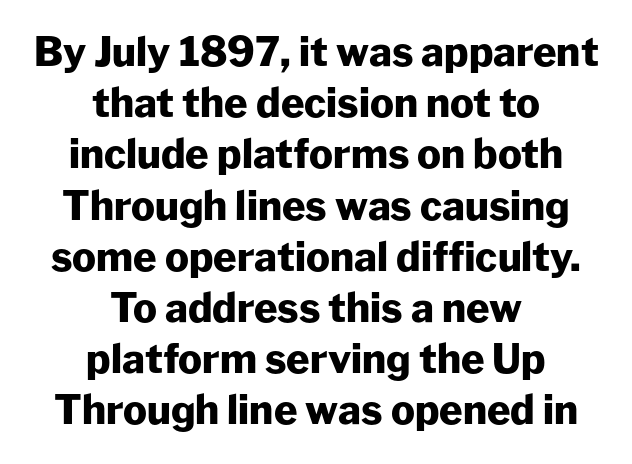
How would I describe the line gaps? Plain and ordinary. These lines are rendered in a variable-pitch font. Ordinary non-slanted type is in use. Each line is balanced around a shared central axis.
